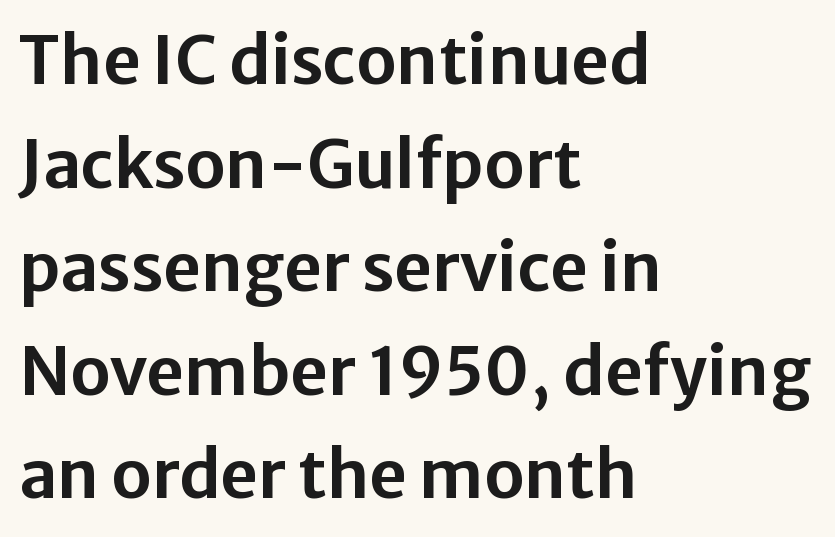
{"serif": "no", "italic": "no", "width": "normal", "stroke_contrast": "low", "x_height": "medium", "monospaced": "no", "underline": "no", "align": "left", "line_spacing": "normal", "line_spacing_ratio": 1.57, "letter_spacing": "normal", "letter_spacing_em": 0.0, "glyph_px": 66}
